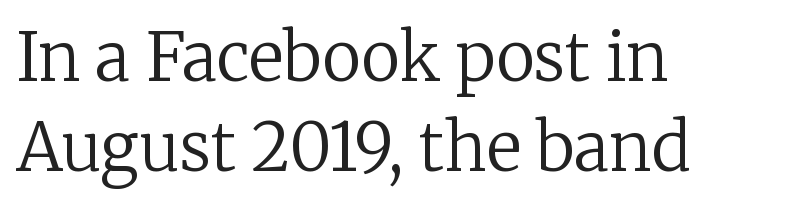
The image shows 66 px regular-weight serif type, upright; set left-aligned, normal line spacing (1.37x), normal letter spacing, not underlined; low stroke contrast and a medium x-height.
